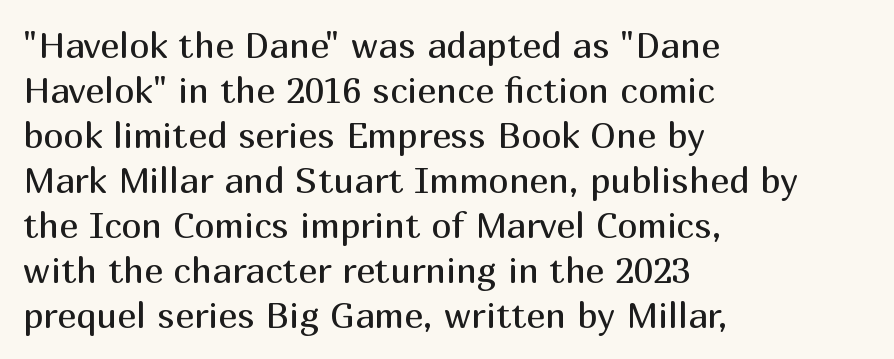
{"serif": "no", "italic": "no", "bold": "no", "weight": "regular", "width": "normal", "stroke_contrast": "medium", "x_height": "medium", "monospaced": "no", "underline": "no", "align": "left", "line_spacing": "normal", "line_spacing_ratio": 1.25, "letter_spacing": "normal", "letter_spacing_em": 0.0, "glyph_px": 36}
